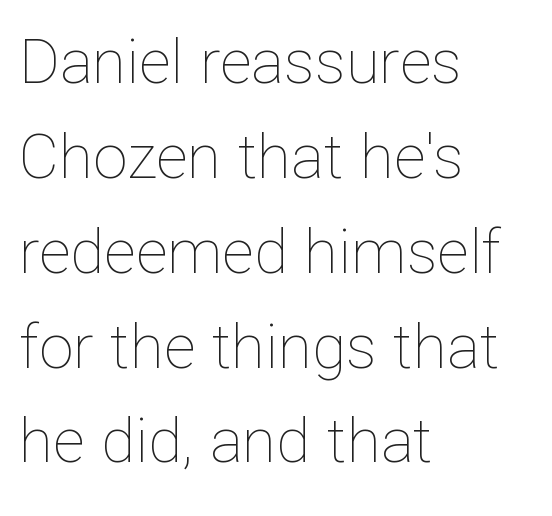
{"italic": "no", "bold": "no", "weight": "thin", "width": "normal", "stroke_contrast": "low", "x_height": "medium", "monospaced": "no", "underline": "no", "align": "left", "line_spacing": "normal", "line_spacing_ratio": 1.53, "letter_spacing": "normal", "letter_spacing_em": 0.0, "glyph_px": 62}
